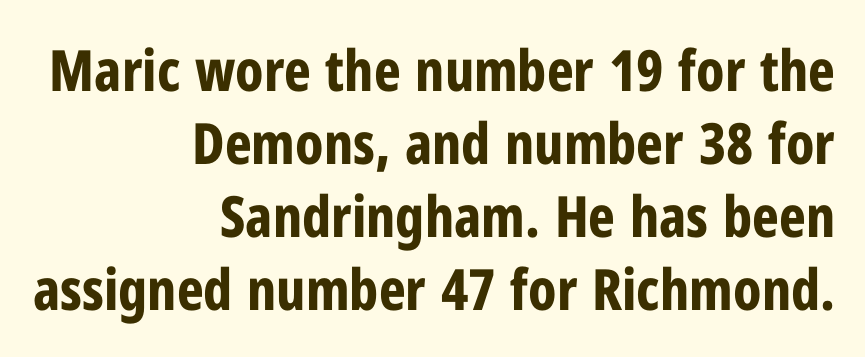
The image shows 57 px bold, condensed sans-serif type, upright; set right-aligned, normal line spacing (1.28x), normal letter spacing, not underlined; low stroke contrast and a medium x-height.
